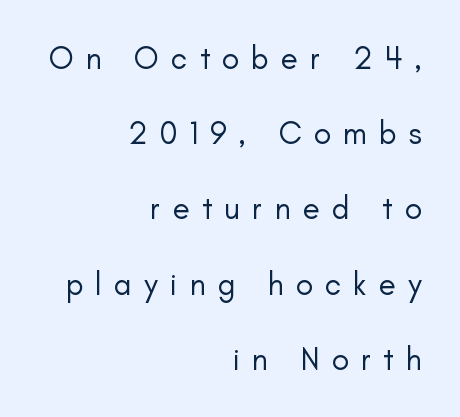
The image shows 32 px regular-weight sans-serif type, upright; set right-aligned, loose line spacing (2.35x), unusually wide letter spacing (+0.37 em), not underlined; low stroke contrast and a small x-height.
